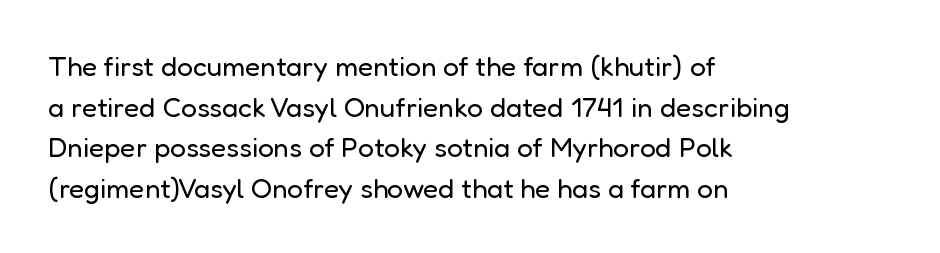
The image shows 28 px regular-weight sans-serif type, upright; set left-aligned, normal line spacing (1.45x), normal letter spacing, not underlined; low stroke contrast and a medium x-height.
